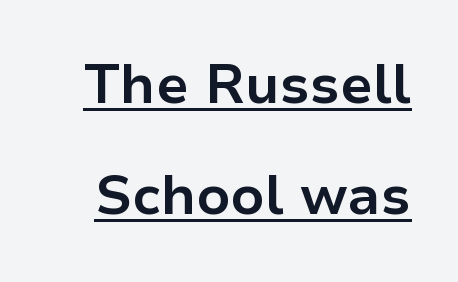
{"serif": "no", "italic": "no", "bold": "yes", "weight": "bold", "width": "normal", "stroke_contrast": "low", "x_height": "medium", "monospaced": "no", "underline": "yes", "line_spacing": "loose", "line_spacing_ratio": 2.02, "letter_spacing": "normal", "letter_spacing_em": 0.0, "glyph_px": 55}
